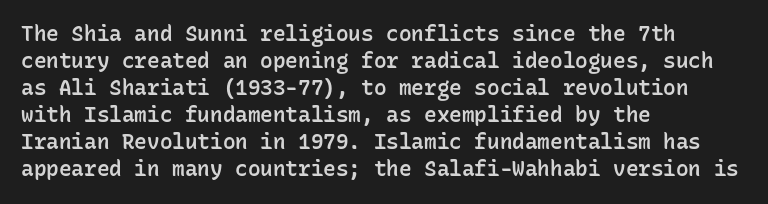
The typography opts for an upright posture over an oblique one. The typesetting leans somewhat heavy: a semibold. Look at the tracking — it's just the regular setting, nothing added. Bare-footed words on every line. Summary of vertical rhythm: regular, with standard interline spacing. The paragraph shown leans on its left margin.
